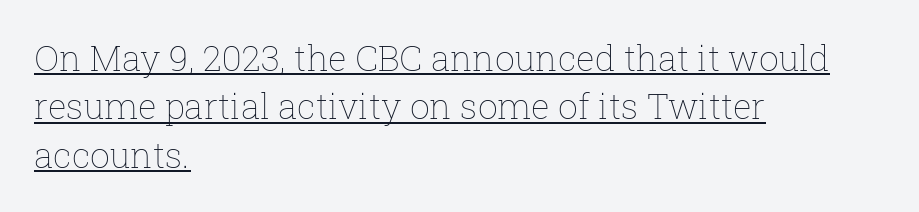
Q: Is the text bold? A: No.
Q: Is the text italic (slanted)? A: No, it is upright.
Q: Is the text underlined? A: Yes.
Q: How is the paragraph aligned? A: Left-aligned.
Q: Is the spacing between letters normal or unusually wide? A: Normal.
Q: Is the spacing between lines tight, normal or loose? A: Normal.
Q: Width (condensed, normal, or wide)? A: Normal.
Q: Stroke contrast? A: Low.
Q: x-height? A: Medium.
Q: Monospaced? A: No.
